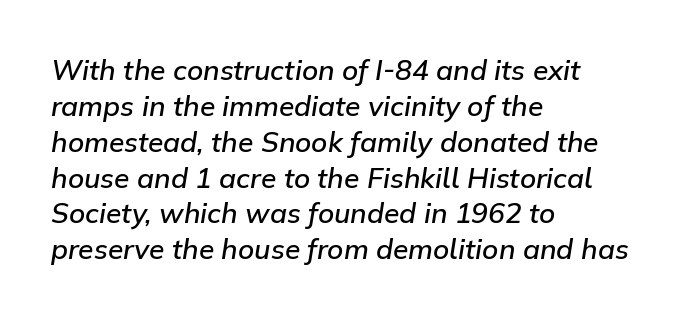
On the weight axis this lands at semibold, roughly 600. All the whitespace from short lines collects on the right. The typography opts for an oblique posture over an upright one. These lines keep a tight, regular rhythm from letter to letter. Decoration check: the copy has no underline.
